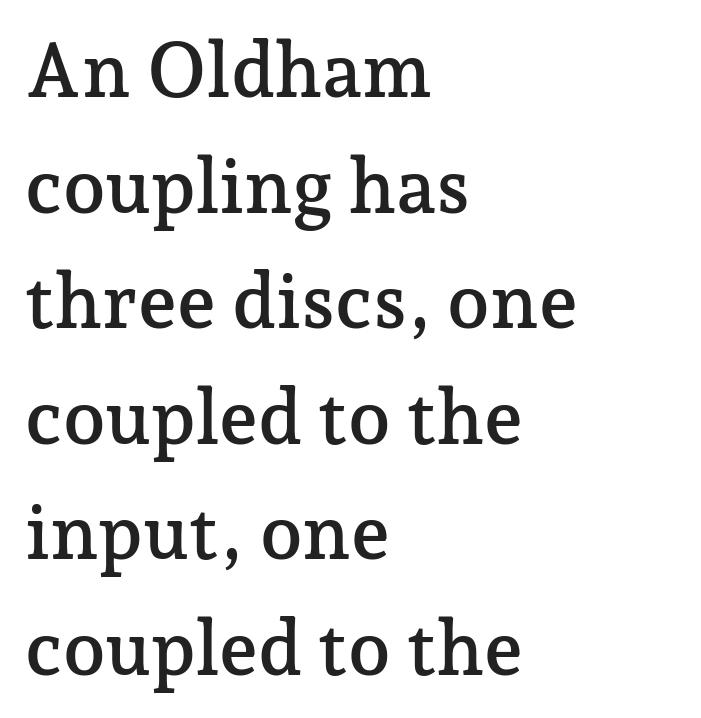
Q: Is the text italic (slanted)? A: No, it is upright.
Q: Is the typeface a serif or a sans-serif typeface? A: Serif.
Q: Is the text underlined? A: No.
Q: How is the paragraph aligned? A: Left-aligned.
Q: Is the spacing between letters normal or unusually wide? A: Normal.
Q: Is the spacing between lines tight, normal or loose? A: Normal.
Q: Width (condensed, normal, or wide)? A: Normal.
Q: Stroke contrast? A: Low.
Q: x-height? A: Medium.
Q: Monospaced? A: No.
